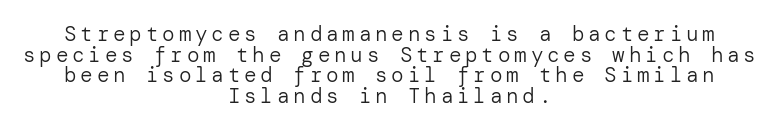
Q: Is the text bold? A: No.
Q: Is the text italic (slanted)? A: No, it is upright.
Q: Is the text underlined? A: No.
Q: How is the paragraph aligned? A: Centered.
Q: Is the spacing between lines tight, normal or loose? A: Tight.
